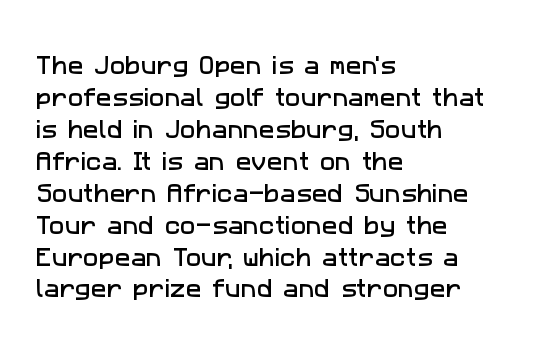
Quick note: interline space is typical. If you drew a ruler down the left edge, every line would touch it. Here the glyphs are tracked normally, forming tight word shapes. Words float on clear page, feet unadorned.
